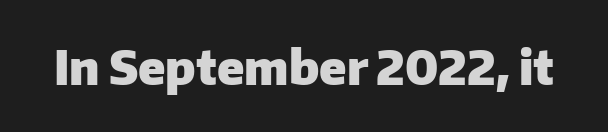
This rendering leaves character spacing at its baseline value. The face used here has the dense, thick strokes of a bold. Look at the bottom of the vertical strokes: they stop flat, with no serifs. The rendering uses natural spacing where letterforms have individual widths.
